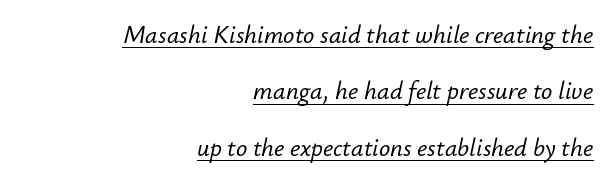
Here the glyphs are tracked normally, forming tight word shapes. The text carries the slant typical of an italic or oblique font. This is underlined copy, the kind a proofreader might mark for attention. These lines stack with their right ends in a neat column.
